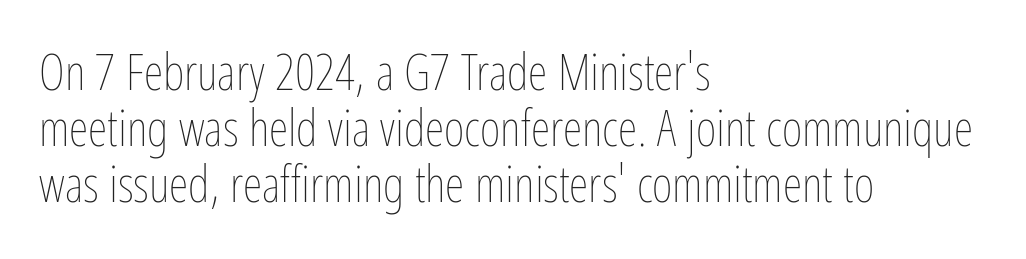
{"italic": "no", "bold": "no", "weight": "thin", "width": "condensed", "stroke_contrast": "low", "x_height": "medium", "monospaced": "no", "underline": "no", "align": "left", "line_spacing": "tight", "line_spacing_ratio": 1.12, "letter_spacing": "normal", "letter_spacing_em": 0.0, "glyph_px": 50}
